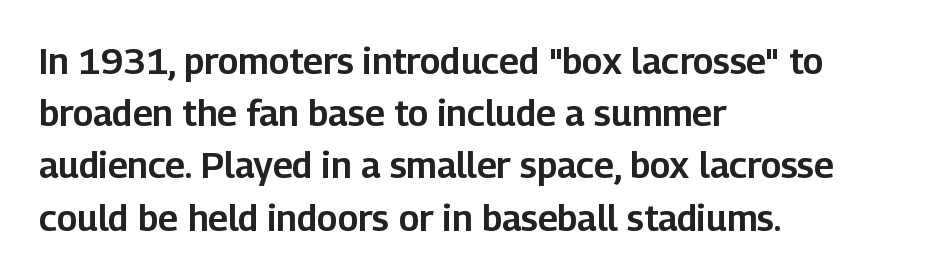
{"serif": "no", "italic": "no", "width": "normal", "stroke_contrast": "low", "x_height": "medium", "monospaced": "no", "underline": "no", "align": "left", "line_spacing": "normal", "line_spacing_ratio": 1.45, "letter_spacing": "normal", "letter_spacing_em": 0.0, "glyph_px": 36}
